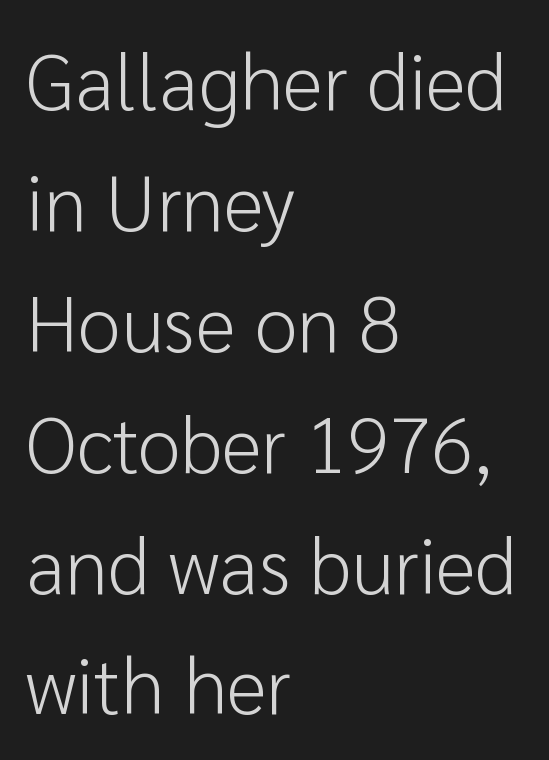
{"serif": "no", "italic": "no", "bold": "no", "weight": "light", "width": "normal", "stroke_contrast": "low", "x_height": "medium", "monospaced": "no", "underline": "no", "align": "left", "line_spacing": "normal", "line_spacing_ratio": 1.55, "letter_spacing": "normal", "letter_spacing_em": 0.0, "glyph_px": 78}
